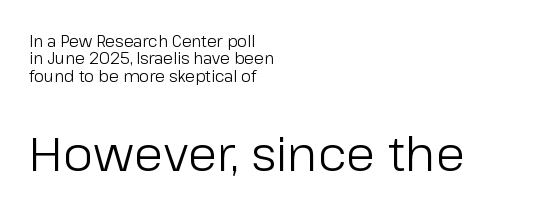
The image shows 48 px light sans-serif type, upright; set left-aligned, tight line spacing (1.08x), normal letter spacing, not underlined; the second (bottom) block is 3.0x larger; low stroke contrast and a medium x-height.
